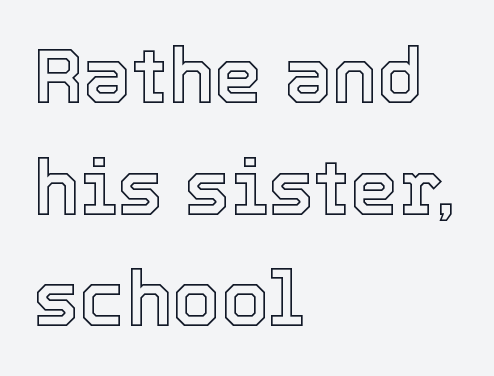
Q: Is the text italic (slanted)? A: No, it is upright.
Q: Is the text underlined? A: No.
Q: How is the paragraph aligned? A: Left-aligned.
Q: Is the spacing between letters normal or unusually wide? A: Normal.
Q: Is the spacing between lines tight, normal or loose? A: Normal.
Q: Width (condensed, normal, or wide)? A: Normal.
Q: x-height? A: Medium.
Q: Monospaced? A: No.
